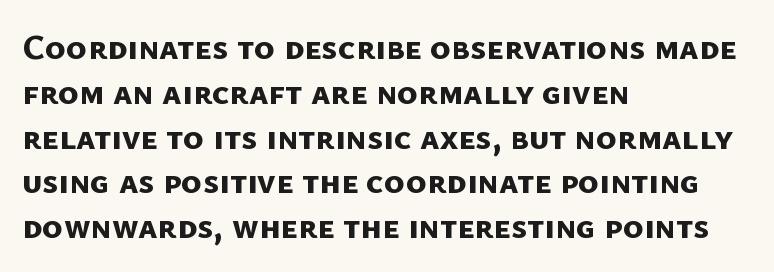
Q: Is the text bold? A: Yes.
Q: Is the typeface a serif or a sans-serif typeface? A: Sans-serif.
Q: Is the text underlined? A: No.
Q: How is the paragraph aligned? A: Left-aligned.
Q: Is the spacing between letters normal or unusually wide? A: Normal.
Q: Is the spacing between lines tight, normal or loose? A: Normal.
Q: Width (condensed, normal, or wide)? A: Normal.
Q: Stroke contrast? A: Low.
Q: x-height? A: Medium.
Q: Monospaced? A: No.
